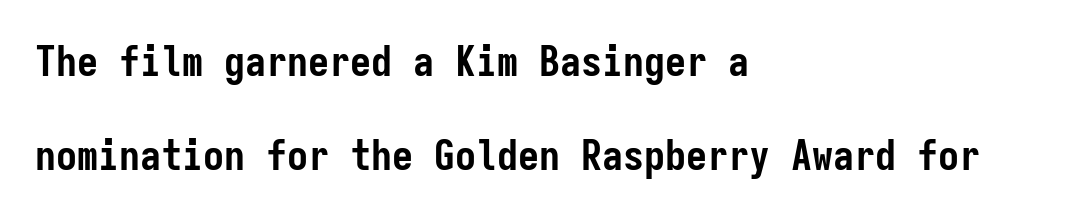
All the whitespace from short lines collects on the right. The glyphs in this specimen are sans serif. Quick note: interline space is abundant. Looks like terminal output: every glyph gets an equal slot.
